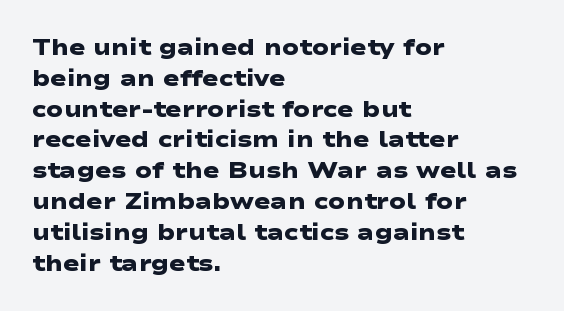
{"bold": "yes", "underline": "no", "align": "left", "line_spacing": "normal", "line_spacing_ratio": 1.4, "letter_spacing": "normal", "letter_spacing_em": 0.0, "glyph_px": 22}
